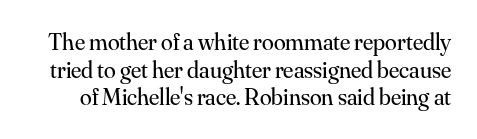
Q: Is the text bold? A: No.
Q: Is the text italic (slanted)? A: No, it is upright.
Q: Is the text underlined? A: No.
Q: Is the spacing between letters normal or unusually wide? A: Normal.
Q: Is the spacing between lines tight, normal or loose? A: Tight.
